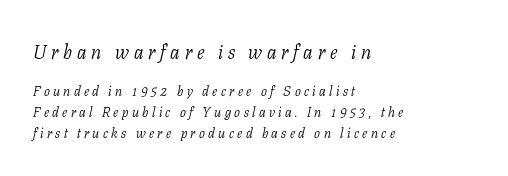
{"italic": "yes", "lean": "right", "slant_degrees": 11, "bold": "no", "underline": "no", "align": "left", "line_spacing": "normal", "line_spacing_ratio": 1.47, "letter_spacing": "wide", "letter_spacing_em": 0.24, "larger_block": "first", "size_ratio": 1.43, "glyph_px": 20}
